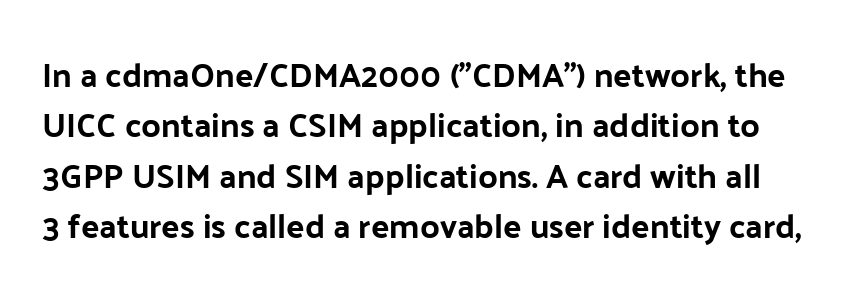
Q: Is the text bold? A: Yes.
Q: Is the text italic (slanted)? A: No, it is upright.
Q: Is the typeface a serif or a sans-serif typeface? A: Sans-serif.
Q: Is the text underlined? A: No.
Q: Is the spacing between letters normal or unusually wide? A: Normal.
Q: Is the spacing between lines tight, normal or loose? A: Normal.
Q: Width (condensed, normal, or wide)? A: Normal.
Q: Stroke contrast? A: Low.
Q: x-height? A: Medium.
Q: Monospaced? A: No.
